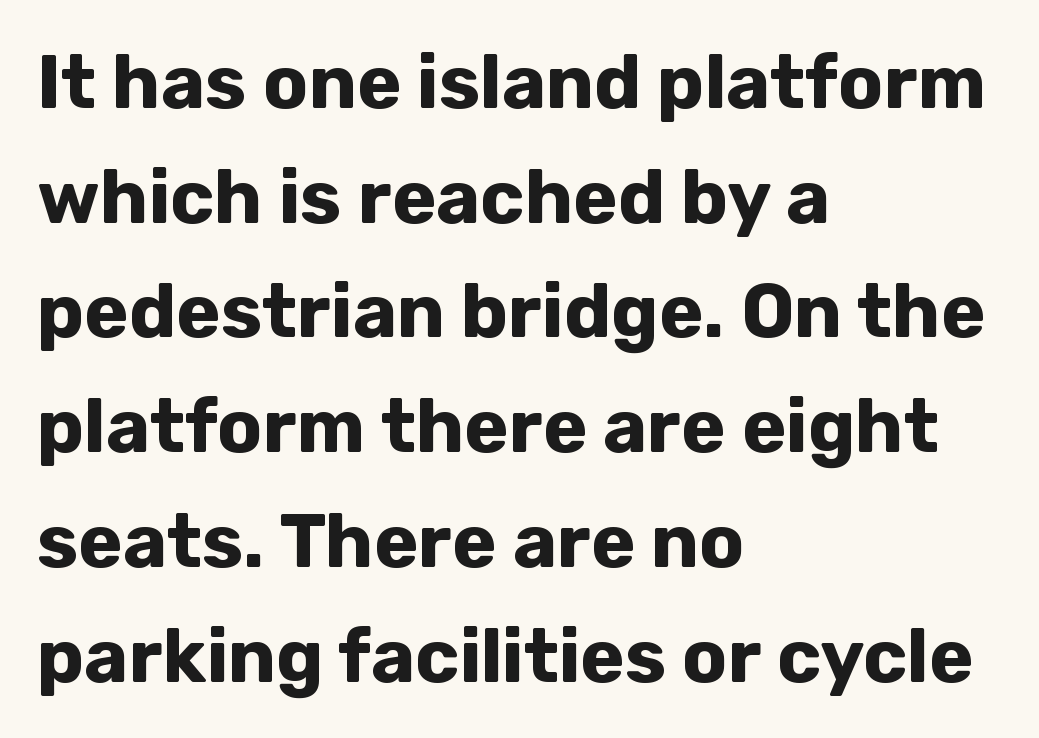
{"serif": "no", "italic": "no", "bold": "yes", "weight": "bold", "width": "normal", "stroke_contrast": "low", "x_height": "medium", "monospaced": "no", "underline": "no", "align": "left", "line_spacing": "normal", "line_spacing_ratio": 1.53, "letter_spacing": "normal", "letter_spacing_em": 0.0, "glyph_px": 75}
